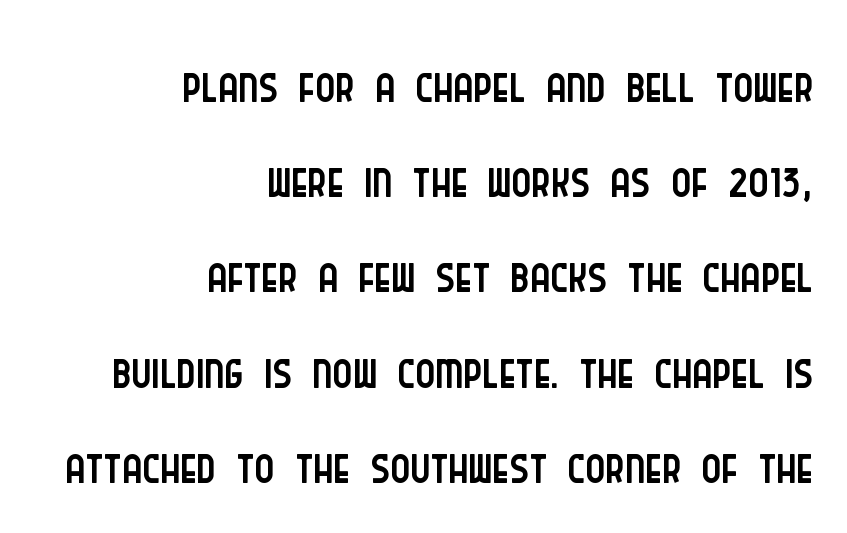
Baseline-to-baseline distance is the conventional proportion of letter height. Proportional: the letters do not fall into vertical columns. Caption: standard tracking, unaltered. The zone under the glyphs is completely vacant.
